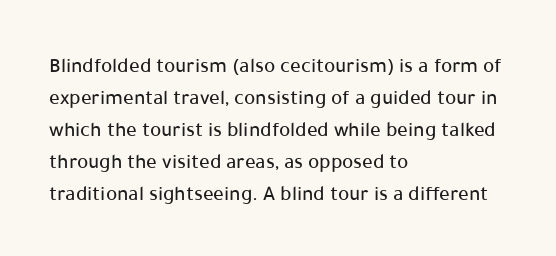
The image shows 21 px text type, upright; set left-aligned, normal line spacing (1.52x), normal letter spacing, not underlined.
